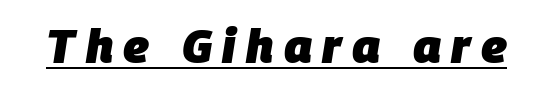
The image shows 47 px heavy type, italic (leaning right); set unusually wide letter spacing (+0.22 em), underlined; low stroke contrast and a large x-height.
